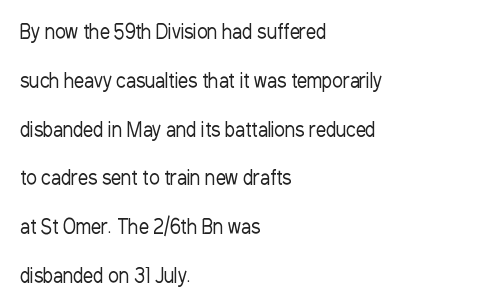
Q: Is the text bold? A: No.
Q: Is the text italic (slanted)? A: No, it is upright.
Q: Is the text underlined? A: No.
Q: How is the paragraph aligned? A: Left-aligned.
Q: Is the spacing between letters normal or unusually wide? A: Normal.
Q: Is the spacing between lines tight, normal or loose? A: Loose.
